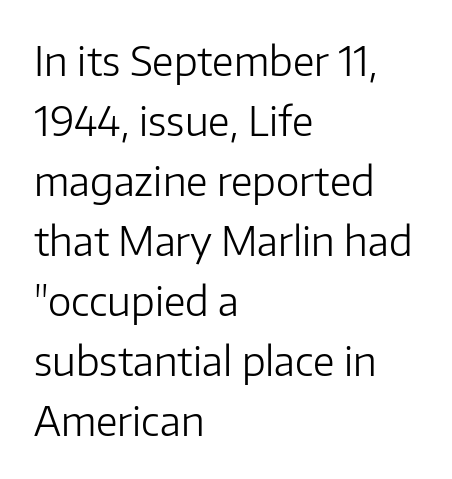
The image shows 40 px light sans-serif type, upright; set left-aligned, normal line spacing (1.5x), normal letter spacing, not underlined; low stroke contrast and a medium x-height.
